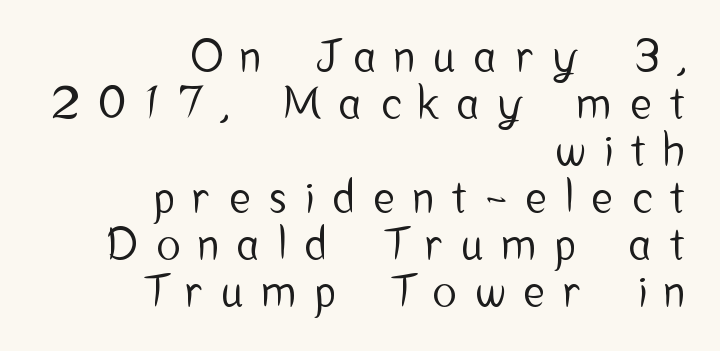
{"serif": "no", "italic": "no", "width": "condensed", "stroke_contrast": "low", "x_height": "medium", "monospaced": "no", "underline": "no", "align": "right", "line_spacing": "tight", "line_spacing_ratio": 1.07, "letter_spacing": "wide", "letter_spacing_em": 0.44, "glyph_px": 44}
